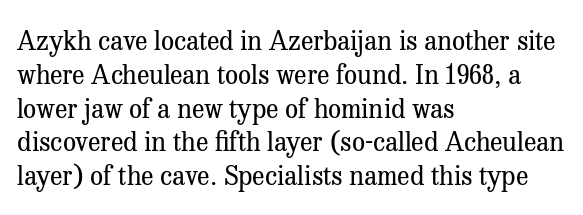
Descenders are the only things crossing below the line. Vertical strokes here are truly vertical. Compared with typical paragraphs, the rows here are spaced about the same. The setting favours the left margin, as ordinary paragraphs usually do.
